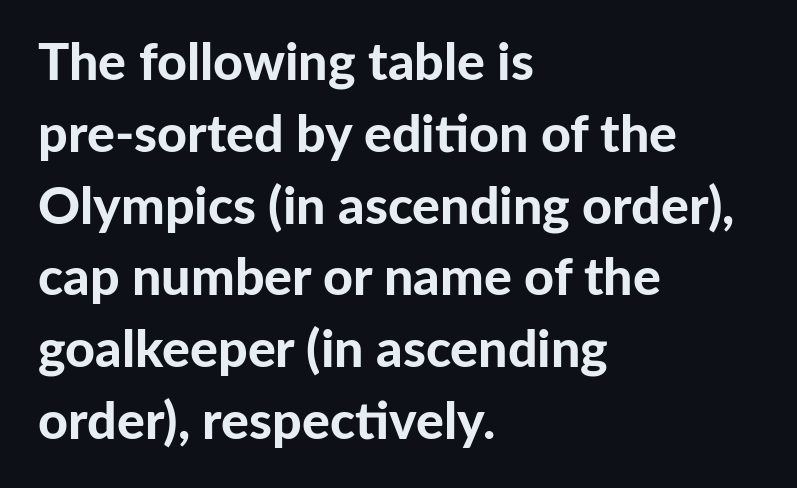
Q: Is the text bold? A: Yes.
Q: Is the text italic (slanted)? A: No, it is upright.
Q: Is the typeface a serif or a sans-serif typeface? A: Sans-serif.
Q: Is the text underlined? A: No.
Q: How is the paragraph aligned? A: Left-aligned.
Q: Is the spacing between letters normal or unusually wide? A: Normal.
Q: Is the spacing between lines tight, normal or loose? A: Normal.
Q: Width (condensed, normal, or wide)? A: Normal.
Q: Stroke contrast? A: Low.
Q: x-height? A: Medium.
Q: Monospaced? A: No.
